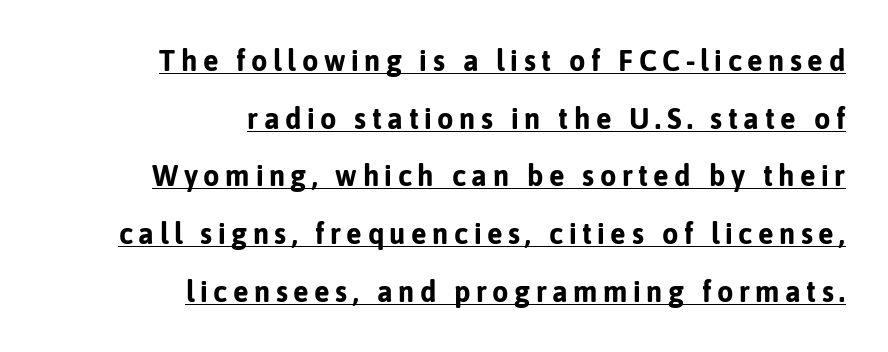
The image shows 29 px bold sans-serif type, upright; set right-aligned, loose line spacing (1.99x), underlined; low stroke contrast and a medium x-height.
